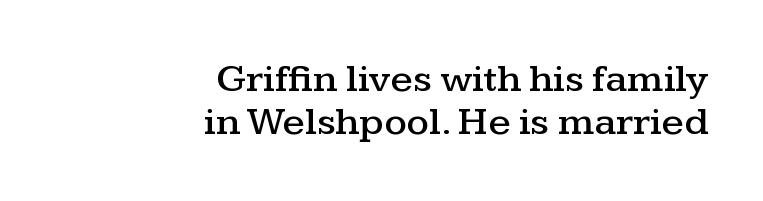
Q: Is the text italic (slanted)? A: No, it is upright.
Q: Is the typeface a serif or a sans-serif typeface? A: Serif.
Q: Is the text underlined? A: No.
Q: How is the paragraph aligned? A: Right-aligned.
Q: Is the spacing between letters normal or unusually wide? A: Normal.
Q: Is the spacing between lines tight, normal or loose? A: Tight.
Q: Width (condensed, normal, or wide)? A: Wide.
Q: Stroke contrast? A: Medium.
Q: x-height? A: Medium.
Q: Monospaced? A: No.
